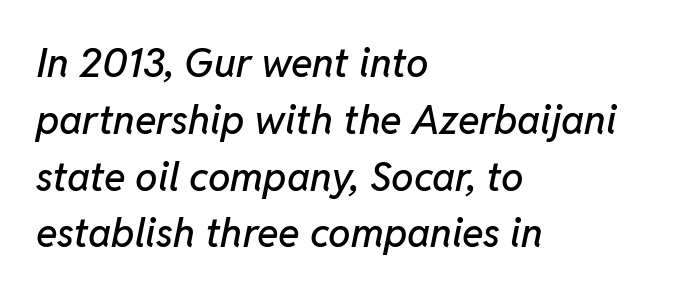
Successive baselines arrive at the customary interval. These lines keep a tight, regular rhythm from letter to letter. Leftover space on each line is placed entirely after the last word. The string is rendered with underlining switched off.
